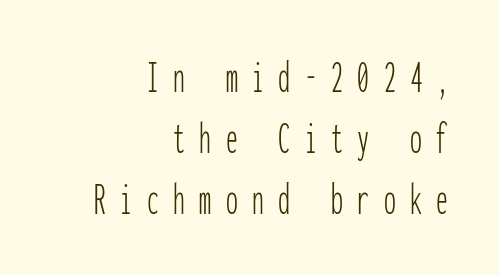
Q: Is the text bold? A: No.
Q: Is the text italic (slanted)? A: No, it is upright.
Q: Is the typeface a serif or a sans-serif typeface? A: Sans-serif.
Q: Is the text underlined? A: No.
Q: How is the paragraph aligned? A: Right-aligned.
Q: Is the spacing between letters normal or unusually wide? A: Unusually wide.
Q: Is the spacing between lines tight, normal or loose? A: Normal.
Q: Width (condensed, normal, or wide)? A: Condensed.
Q: Stroke contrast? A: Low.
Q: x-height? A: Medium.
Q: Monospaced? A: Yes.
